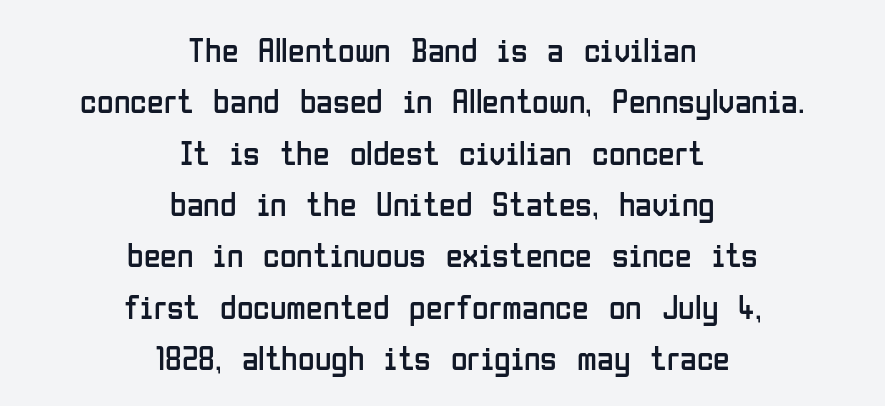
The image shows 34 px regular-weight, condensed sans-serif type, upright; set centered, normal line spacing (1.51x), normal letter spacing, not underlined; low stroke contrast and a medium x-height.
